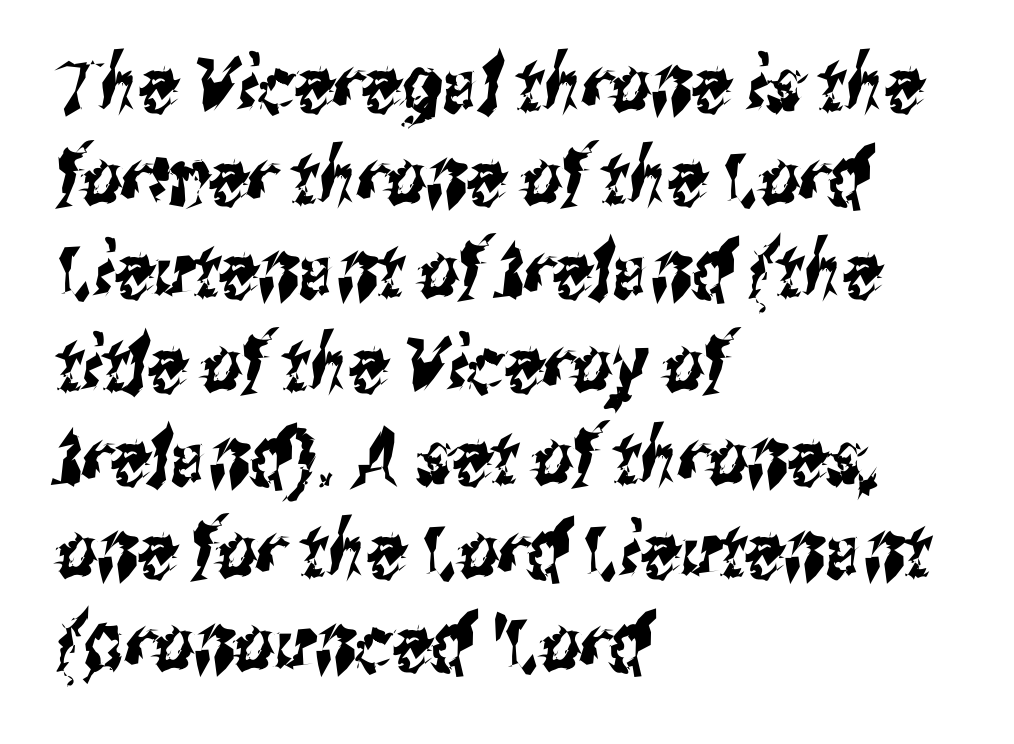
The image shows 77 px condensed sans-serif type; set left-aligned, line spacing 1.21x, normal letter spacing, not underlined; medium stroke contrast and a medium x-height.
